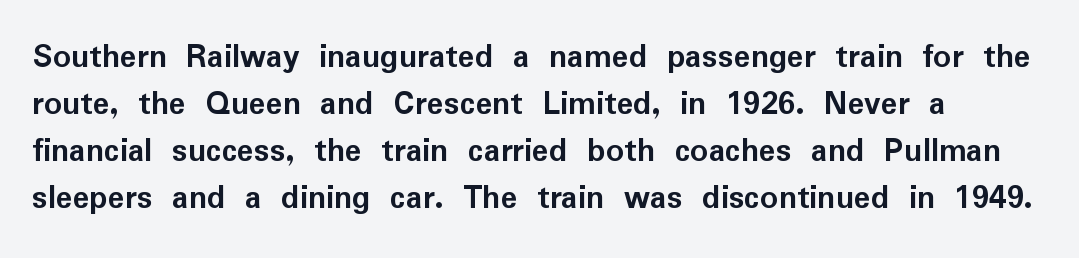
Q: Is the text bold? A: Yes.
Q: Is the text italic (slanted)? A: No, it is upright.
Q: Is the typeface a serif or a sans-serif typeface? A: Sans-serif.
Q: Is the text underlined? A: No.
Q: Is the spacing between letters normal or unusually wide? A: Normal.
Q: Is the spacing between lines tight, normal or loose? A: Normal.
Q: Width (condensed, normal, or wide)? A: Normal.
Q: Stroke contrast? A: Low.
Q: x-height? A: Medium.
Q: Monospaced? A: No.
